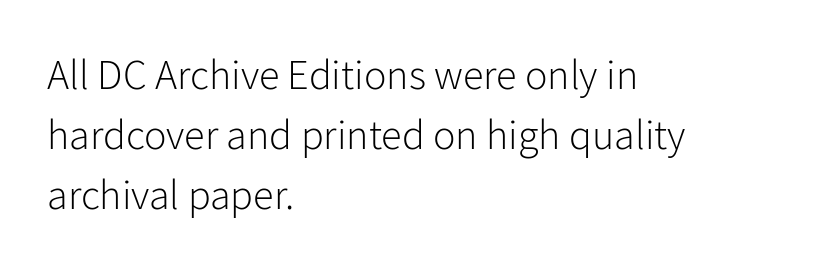
{"serif": "no", "italic": "no", "bold": "no", "weight": "light", "width": "normal", "stroke_contrast": "low", "x_height": "medium", "monospaced": "no", "underline": "no", "align": "left", "line_spacing": "normal", "line_spacing_ratio": 1.43, "letter_spacing": "normal", "letter_spacing_em": 0.0, "glyph_px": 42}
